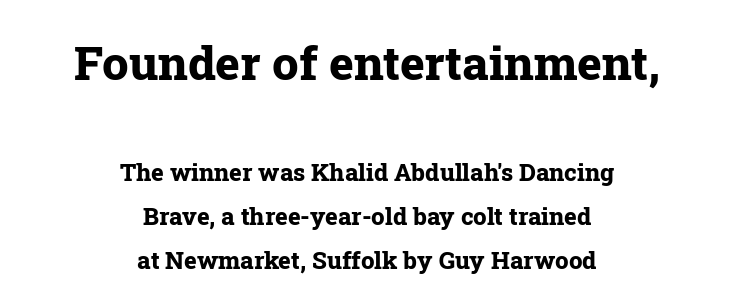
Q: Is the text bold? A: Yes.
Q: Is the text italic (slanted)? A: No, it is upright.
Q: Is the typeface a serif or a sans-serif typeface? A: Serif.
Q: Is the text underlined? A: No.
Q: How is the paragraph aligned? A: Centered.
Q: Is the spacing between letters normal or unusually wide? A: Normal.
Q: Which block of text is set in a larger size, the first (top) or the second (bottom)? A: The first (top) one.
Q: Width (condensed, normal, or wide)? A: Normal.
Q: Stroke contrast? A: Low.
Q: x-height? A: Medium.
Q: Monospaced? A: No.
